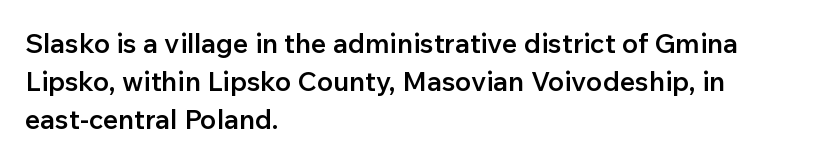
The image shows 27 px text type, upright; set left-aligned, normal line spacing (1.4x), normal letter spacing, not underlined.
